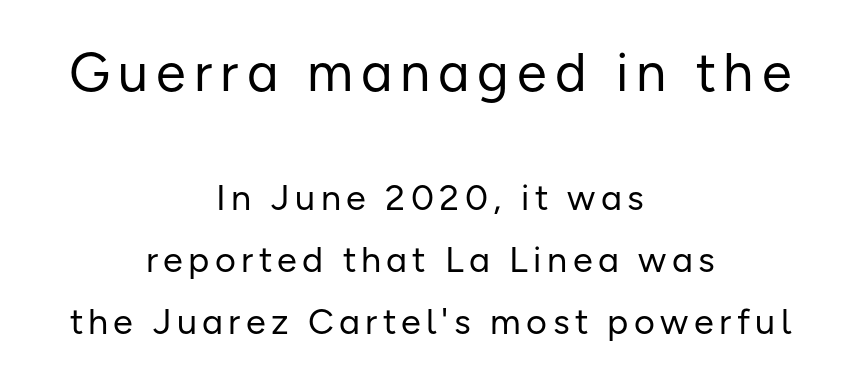
The image shows 54 px regular-weight sans-serif type, upright; set centered, line spacing 1.72x, not underlined; the first (top) block is 1.5x larger; low stroke contrast and a medium x-height.
